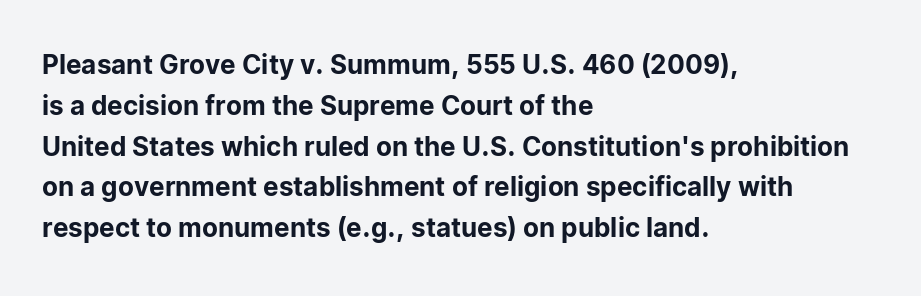
The space between consecutive lines is moderate. This sample uses plain, unmodified letter spacing. Layout note: lines flush left. No italicization has been applied; the sample stays upright. The passage shown is not underscored anywhere.
